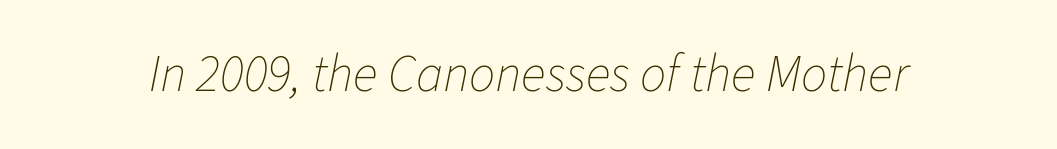
{"italic": "yes", "lean": "right", "slant_degrees": 11, "bold": "no", "weight": "thin", "width": "normal", "stroke_contrast": "low", "x_height": "medium", "monospaced": "no", "underline": "no", "letter_spacing": "normal", "letter_spacing_em": 0.0, "glyph_px": 52}
